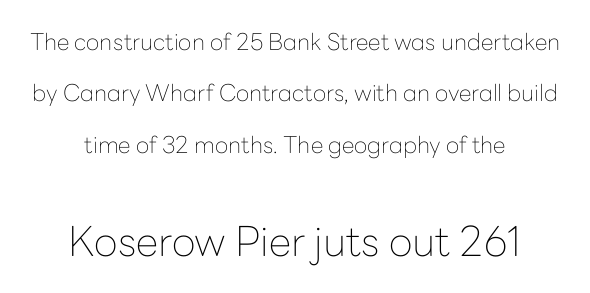
Q: Is the text bold? A: No.
Q: Is the text italic (slanted)? A: No, it is upright.
Q: Is the typeface a serif or a sans-serif typeface? A: Sans-serif.
Q: Is the text underlined? A: No.
Q: How is the paragraph aligned? A: Centered.
Q: Is the spacing between letters normal or unusually wide? A: Normal.
Q: Is the spacing between lines tight, normal or loose? A: Loose.
Q: Which block of text is set in a larger size, the first (top) or the second (bottom)? A: The second (bottom) one.
Q: Width (condensed, normal, or wide)? A: Normal.
Q: Stroke contrast? A: Low.
Q: x-height? A: Medium.
Q: Monospaced? A: No.
